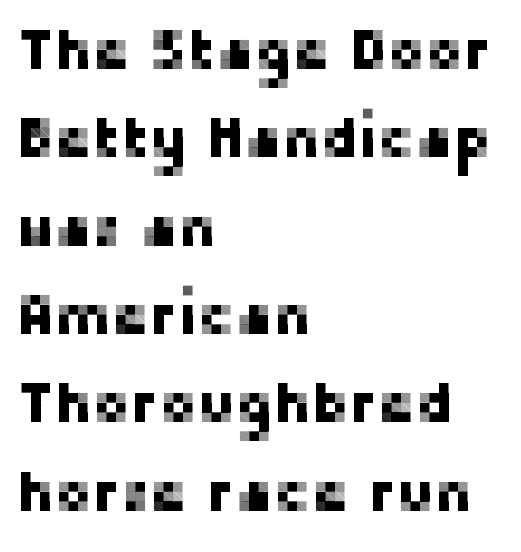
Q: Is the text italic (slanted)? A: No, it is upright.
Q: Is the typeface a serif or a sans-serif typeface? A: Sans-serif.
Q: Is the text underlined? A: No.
Q: How is the paragraph aligned? A: Left-aligned.
Q: Is the spacing between letters normal or unusually wide? A: Normal.
Q: Is the spacing between lines tight, normal or loose? A: Normal.
Q: Width (condensed, normal, or wide)? A: Normal.
Q: Stroke contrast? A: Low.
Q: x-height? A: Medium.
Q: Monospaced? A: No.
